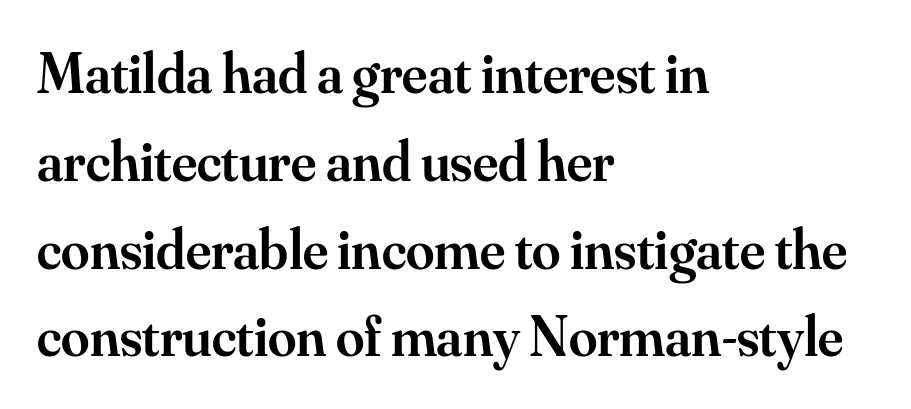
Q: Is the text bold? A: Semi-bold.
Q: Is the text italic (slanted)? A: No, it is upright.
Q: Is the typeface a serif or a sans-serif typeface? A: Serif.
Q: Is the text underlined? A: No.
Q: How is the paragraph aligned? A: Left-aligned.
Q: Is the spacing between letters normal or unusually wide? A: Normal.
Q: Is the spacing between lines tight, normal or loose? A: Normal.
Q: Width (condensed, normal, or wide)? A: Normal.
Q: Stroke contrast? A: Medium.
Q: x-height? A: Small.
Q: Monospaced? A: No.
